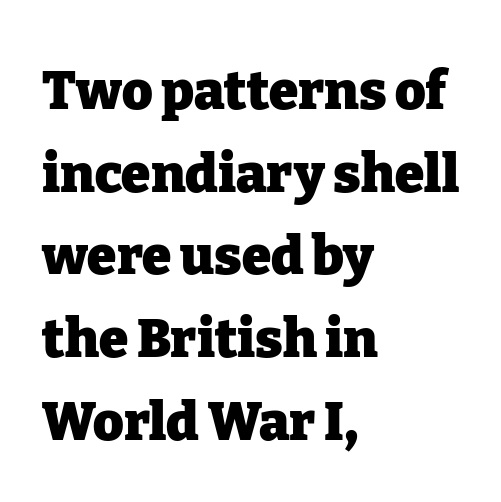
Q: Is the text bold? A: Yes.
Q: Is the text italic (slanted)? A: No, it is upright.
Q: Is the typeface a serif or a sans-serif typeface? A: Serif.
Q: Is the text underlined? A: No.
Q: How is the paragraph aligned? A: Left-aligned.
Q: Is the spacing between letters normal or unusually wide? A: Normal.
Q: Is the spacing between lines tight, normal or loose? A: Normal.
Q: Width (condensed, normal, or wide)? A: Normal.
Q: Stroke contrast? A: Low.
Q: x-height? A: Medium.
Q: Monospaced? A: No.
